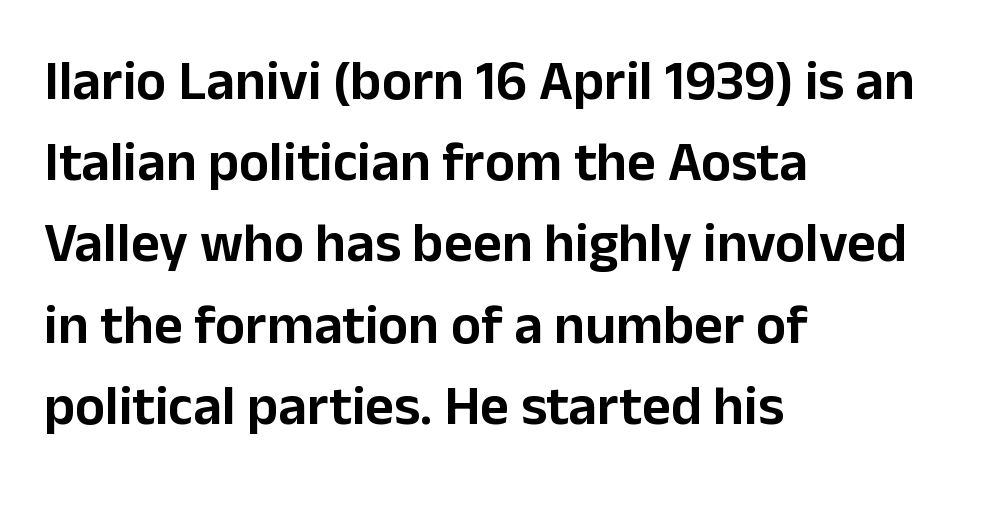
Q: Is the text italic (slanted)? A: No, it is upright.
Q: Is the typeface a serif or a sans-serif typeface? A: Sans-serif.
Q: Is the text underlined? A: No.
Q: How is the paragraph aligned? A: Left-aligned.
Q: Is the spacing between letters normal or unusually wide? A: Normal.
Q: Is the spacing between lines tight, normal or loose? A: Normal.
Q: Width (condensed, normal, or wide)? A: Normal.
Q: Stroke contrast? A: Low.
Q: x-height? A: Medium.
Q: Monospaced? A: No.
